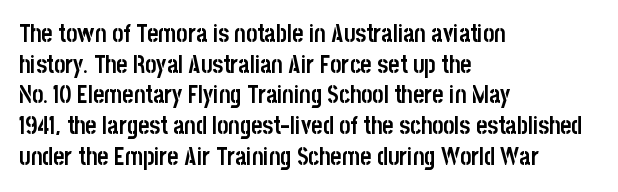
Summary of weight: heavy, a full bold. Tracking value appears to be zero — textbook default spacing. No italicization has been applied; the sample stays upright. The words here are not underlined. A normal amount of white space separates one row of letters from the next.
